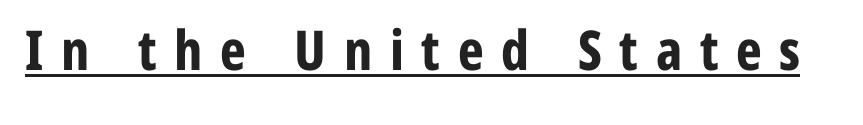
{"serif": "no", "italic": "no", "bold": "yes", "weight": "bold", "width": "condensed", "stroke_contrast": "low", "x_height": "medium", "monospaced": "no", "underline": "yes", "letter_spacing": "wide", "letter_spacing_em": 0.32, "glyph_px": 55}
